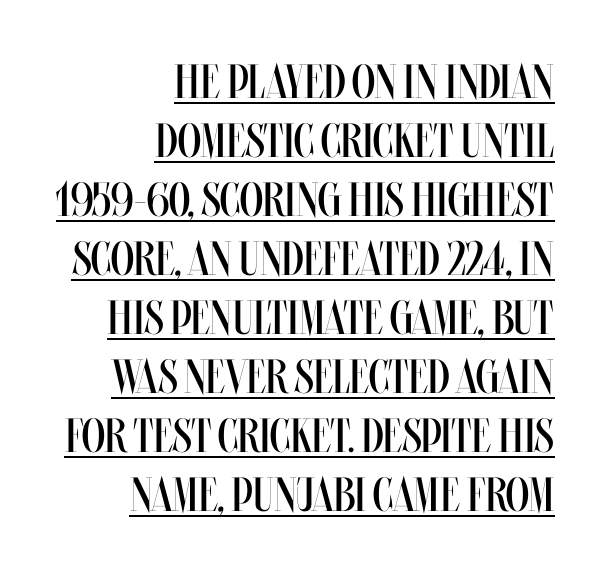
The image shows 48 px regular-weight, condensed type, upright; set right-aligned, line spacing 1.23x, normal letter spacing, underlined; medium stroke contrast and a large x-height.
